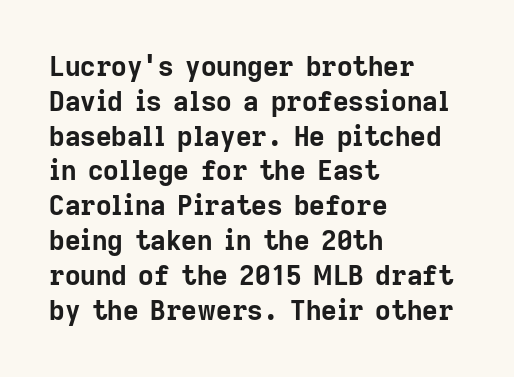
The image shows 27 px bold type, upright; set left-aligned, normal line spacing (1.29x), normal letter spacing, not underlined.
